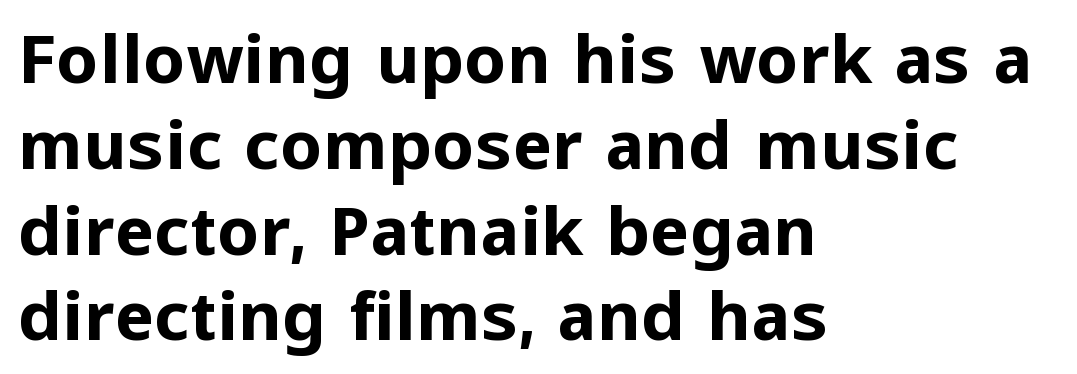
Every row of glyphs begins at an identical x-position on the left. Heavy-handed strokes throughout: this text is bold. Check where the strokes stop: nothing finishes them off — pure sans. Unlike italic type, these characters show no tilt at all.
